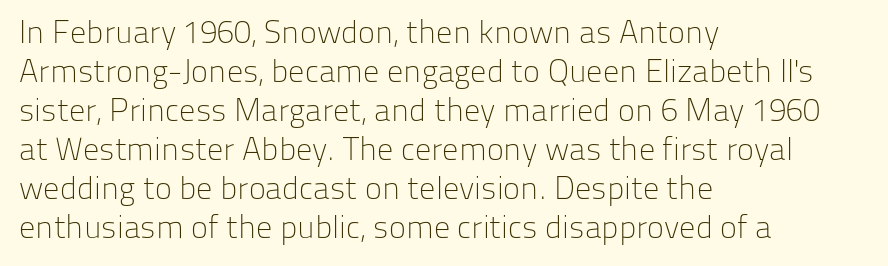
The image shows 32 px light sans-serif type, upright; set left-aligned, line spacing 1.22x, normal letter spacing, not underlined; low stroke contrast and a medium x-height.
